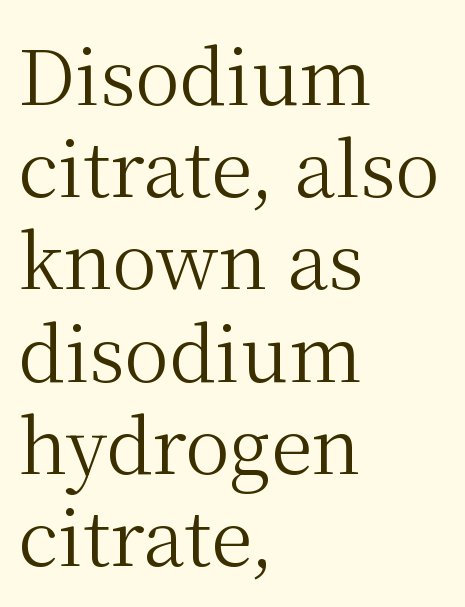
Q: Is the text bold? A: No.
Q: Is the text italic (slanted)? A: No, it is upright.
Q: Is the typeface a serif or a sans-serif typeface? A: Serif.
Q: Is the text underlined? A: No.
Q: How is the paragraph aligned? A: Left-aligned.
Q: Is the spacing between letters normal or unusually wide? A: Normal.
Q: Width (condensed, normal, or wide)? A: Normal.
Q: Stroke contrast? A: Medium.
Q: x-height? A: Medium.
Q: Monospaced? A: No.
